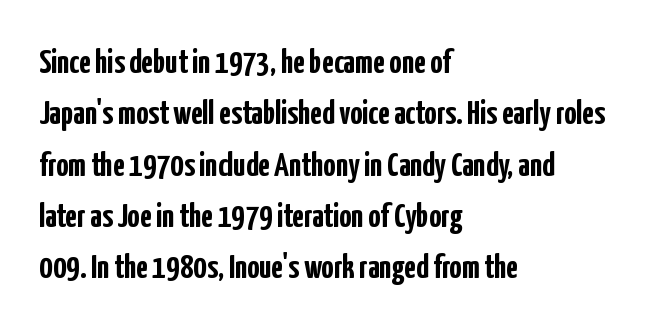
All the whitespace from short lines collects on the right. The space between consecutive lines is moderate. The passage shown has conventional tracking throughout. Varying glyph widths throughout — classic text-font behaviour.
